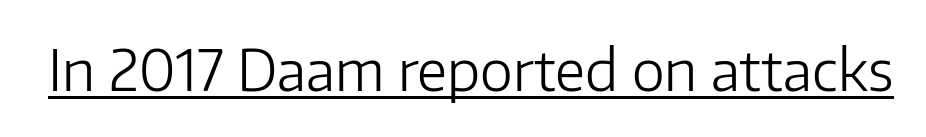
{"serif": "no", "italic": "no", "bold": "no", "weight": "light", "width": "normal", "stroke_contrast": "low", "x_height": "medium", "monospaced": "no", "underline": "yes", "letter_spacing": "normal", "letter_spacing_em": 0.0, "glyph_px": 56}
